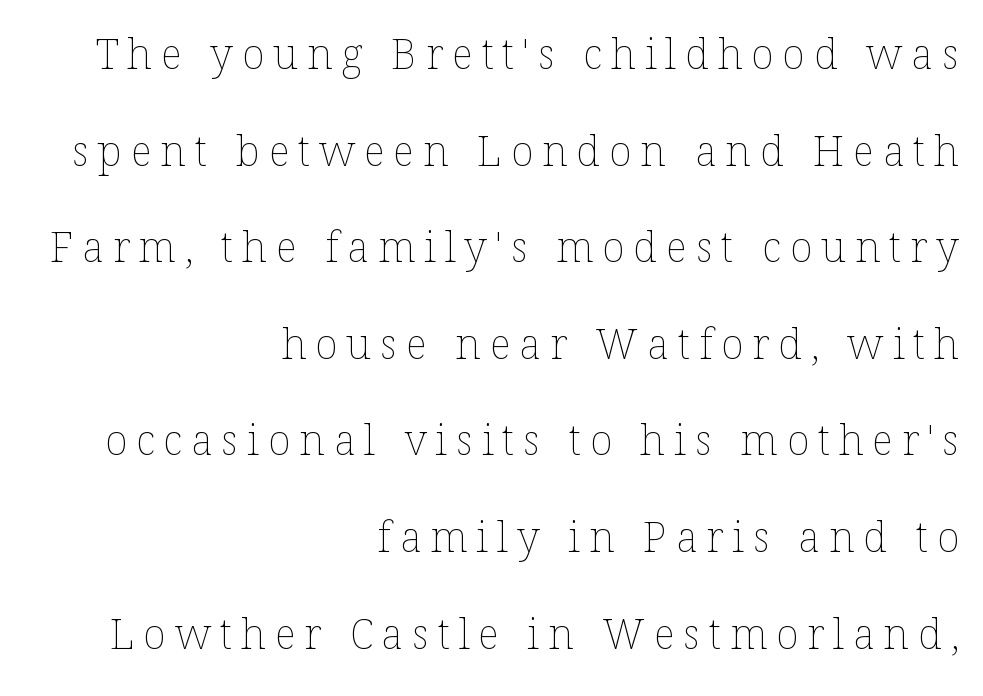
The image shows 42 px thin type, upright; set right-aligned, loose line spacing (2.3x), unusually wide letter spacing (+0.21 em), not underlined; low stroke contrast and a medium x-height.
